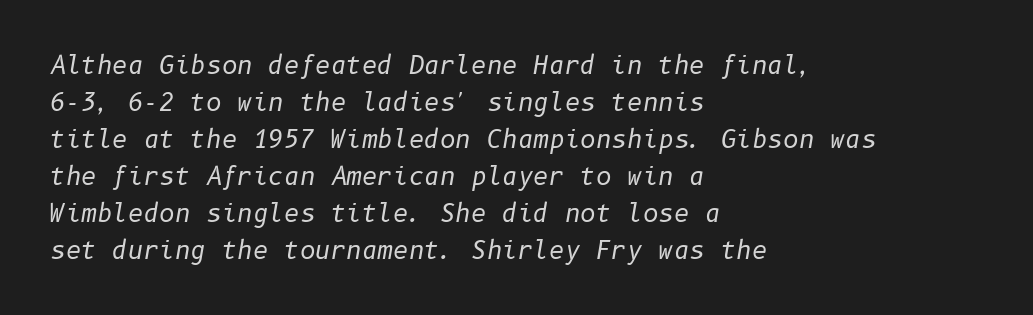
{"italic": "yes", "lean": "right", "slant_degrees": 10, "bold": "no", "underline": "no", "align": "left", "line_spacing": "normal", "line_spacing_ratio": 1.54, "letter_spacing": "normal", "letter_spacing_em": 0.0, "glyph_px": 24}
